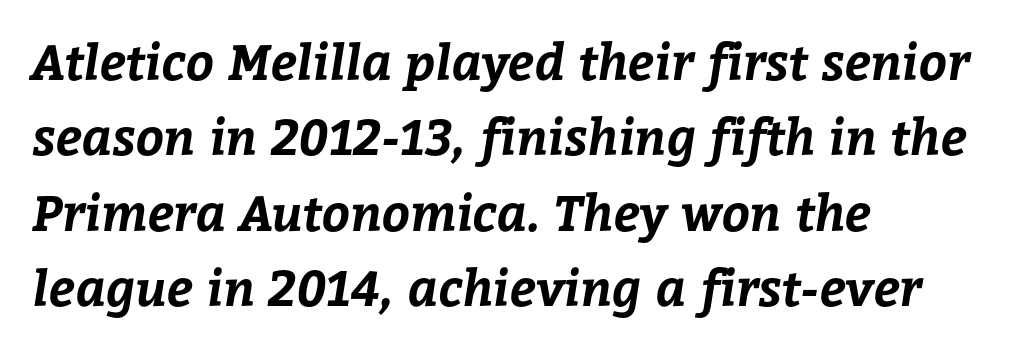
{"bold": "yes", "weight": "bold", "width": "normal", "stroke_contrast": "low", "x_height": "medium", "monospaced": "no", "underline": "no", "align": "left", "line_spacing": "normal", "line_spacing_ratio": 1.54, "letter_spacing": "normal", "letter_spacing_em": 0.0, "glyph_px": 49}
